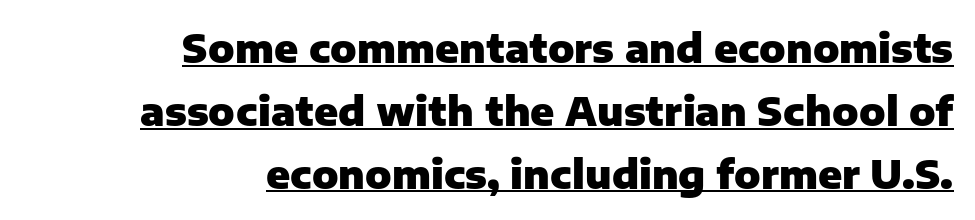
What decoration does the sample have? An underline. Rendered with straight, roman letterforms. Observe the ordinary spacing: letters are neighbours, not strangers. You could not count columns in this text — the font is proportionally spaced.
